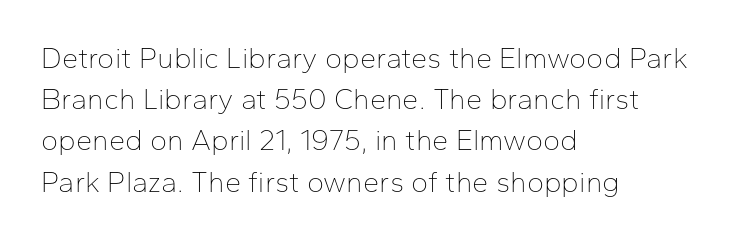
These lines are rendered in a variable-pitch font. A classic flush-left, rag-right setting is used for this passage. This sample uses an upright cut, with every glyph sitting square on the baseline. Quick note: underline off. Characters follow at the spacing the type designer built in.
